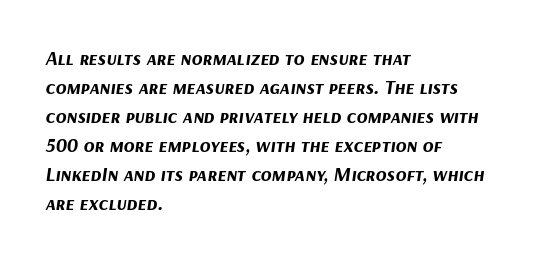
Q: Is the text bold? A: Yes.
Q: Is the text italic (slanted)? A: Yes, it leans right by about 9 degrees.
Q: Is the text underlined? A: No.
Q: How is the paragraph aligned? A: Left-aligned.
Q: Is the spacing between letters normal or unusually wide? A: Normal.
Q: Is the spacing between lines tight, normal or loose? A: Normal.
